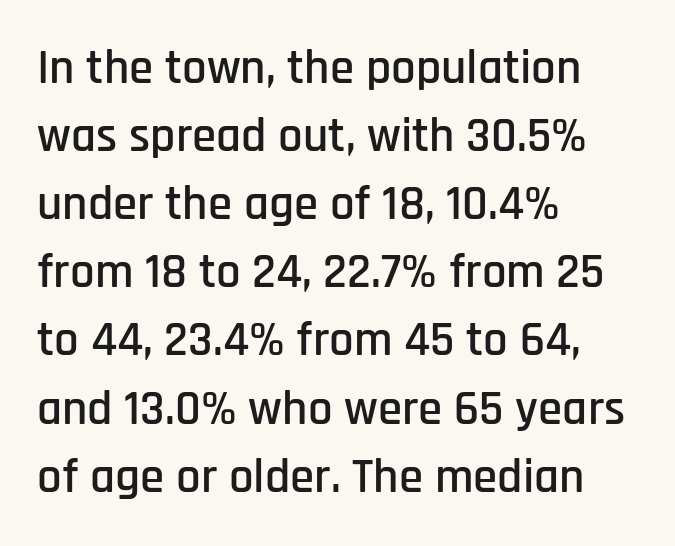
The image shows 49 px condensed sans-serif type, upright; set left-aligned, normal line spacing (1.39x), normal letter spacing, not underlined; low stroke contrast and a large x-height.
